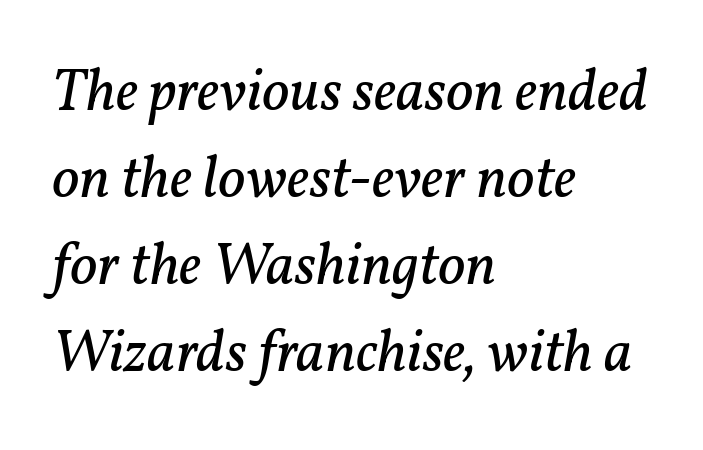
Q: Is the text bold? A: No.
Q: Is the text italic (slanted)? A: Yes, it leans right by about 11 degrees.
Q: Is the typeface a serif or a sans-serif typeface? A: Serif.
Q: Is the text underlined? A: No.
Q: How is the paragraph aligned? A: Left-aligned.
Q: Is the spacing between letters normal or unusually wide? A: Normal.
Q: Is the spacing between lines tight, normal or loose? A: Normal.
Q: Width (condensed, normal, or wide)? A: Normal.
Q: Stroke contrast? A: Low.
Q: x-height? A: Medium.
Q: Monospaced? A: No.
